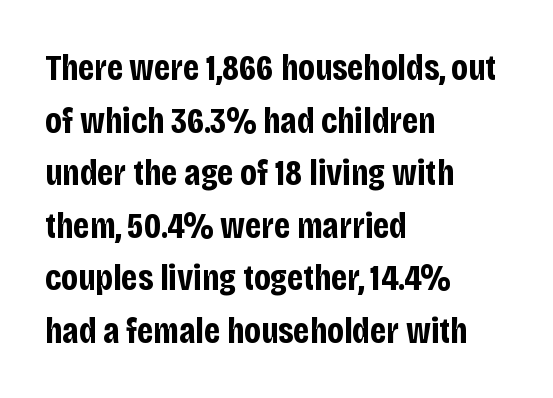
{"serif": "no", "italic": "no", "bold": "yes", "weight": "bold", "width": "condensed", "stroke_contrast": "low", "x_height": "large", "monospaced": "no", "underline": "no", "align": "left", "line_spacing": "normal", "line_spacing_ratio": 1.42, "letter_spacing": "normal", "letter_spacing_em": 0.0, "glyph_px": 37}
